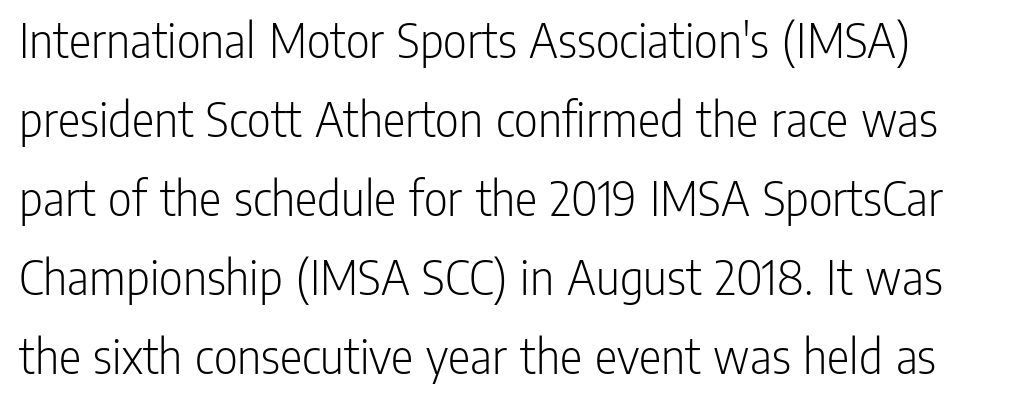
{"serif": "no", "italic": "no", "bold": "no", "weight": "light", "width": "condensed", "stroke_contrast": "low", "x_height": "medium", "monospaced": "no", "underline": "no", "line_spacing": "normal", "line_spacing_ratio": 1.52, "letter_spacing": "normal", "letter_spacing_em": 0.0, "glyph_px": 52}
